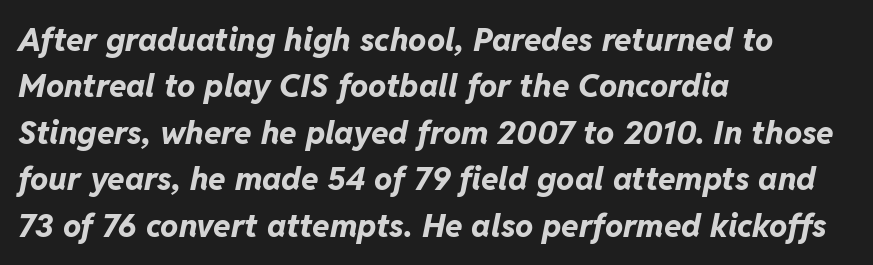
{"italic": "yes", "lean": "right", "slant_degrees": 11, "bold": "yes", "weight": "bold", "width": "normal", "stroke_contrast": "low", "x_height": "medium", "monospaced": "no", "underline": "no", "align": "left", "line_spacing": "normal", "line_spacing_ratio": 1.45, "letter_spacing": "normal", "letter_spacing_em": 0.0, "glyph_px": 32}
